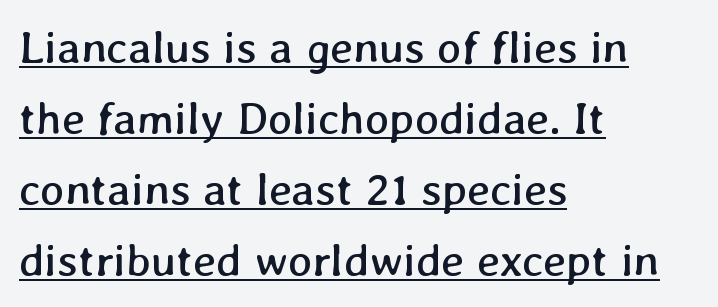
The rendering anchors every line to the left-hand side. This sample has the flowing, uneven cadence of proportional lettering. The rendering uses a moderate line-height, typical for paragraphs. The font is comparable to plain body text, perhaps lighter. Descenders here cross a horizontal rule under the line.
